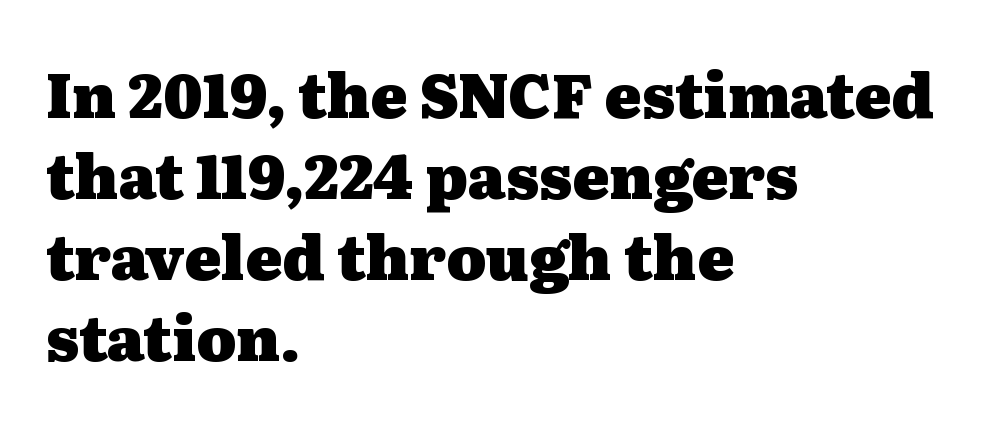
Q: Is the text bold? A: Yes.
Q: Is the text italic (slanted)? A: No, it is upright.
Q: Is the typeface a serif or a sans-serif typeface? A: Serif.
Q: Is the text underlined? A: No.
Q: How is the paragraph aligned? A: Left-aligned.
Q: Is the spacing between letters normal or unusually wide? A: Normal.
Q: Is the spacing between lines tight, normal or loose? A: Normal.
Q: Width (condensed, normal, or wide)? A: Wide.
Q: Stroke contrast? A: Medium.
Q: x-height? A: Medium.
Q: Monospaced? A: No.
